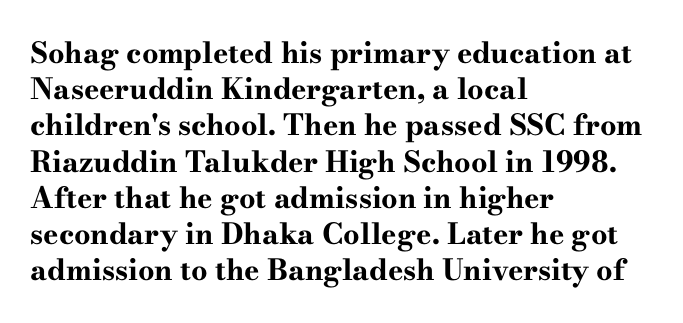
The image shows 29 px bold, wide serif type, upright; set left-aligned, normal line spacing (1.25x), normal letter spacing, not underlined; high stroke contrast and a small x-height.
